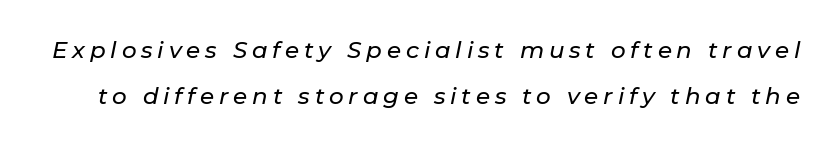
The image shows 23 px text type, italic (leaning right); set loose line spacing (1.98x), unusually wide letter spacing (+0.21 em), not underlined.
